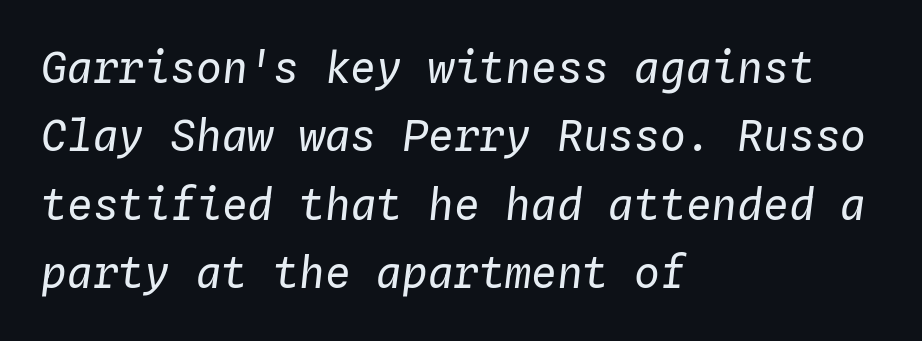
The image shows 43 px regular-weight type, italic (leaning right), monospaced; set left-aligned, normal line spacing (1.59x), normal letter spacing, not underlined; low stroke contrast and a medium x-height.
